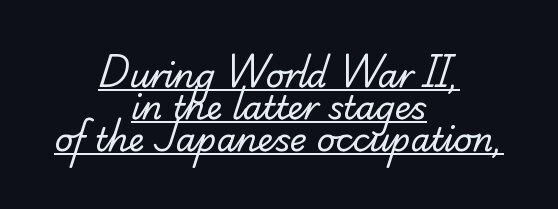
Looks like regular typesetting: each glyph gets only the width it needs. Neither beginnings nor endings align; midpoints do. Leading: reduced. Quick note: underline on. You can tell from the footed stems that serif type was used. Inter-character spacing is left at the font's built-in metrics.
